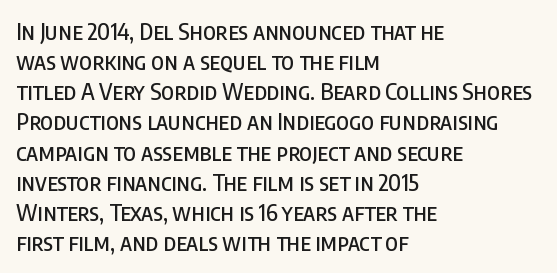
The image shows 23 px text type, upright; set left-aligned, normal line spacing (1.31x), normal letter spacing, not underlined.
